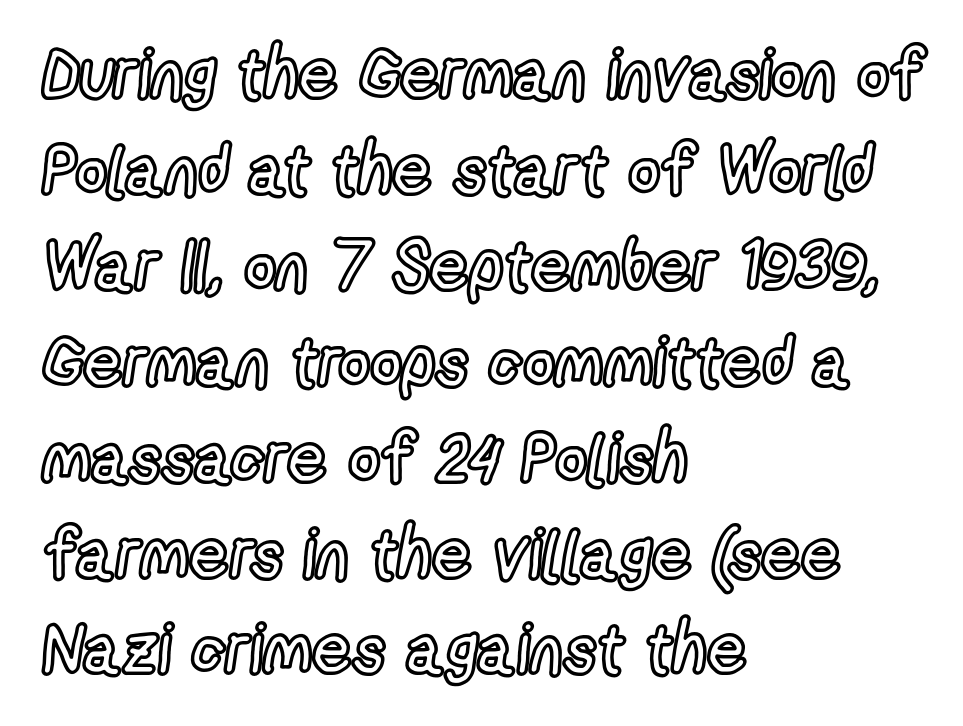
The image shows 69 px condensed type; set left-aligned, normal line spacing (1.39x), normal letter spacing, not underlined; a medium x-height.
